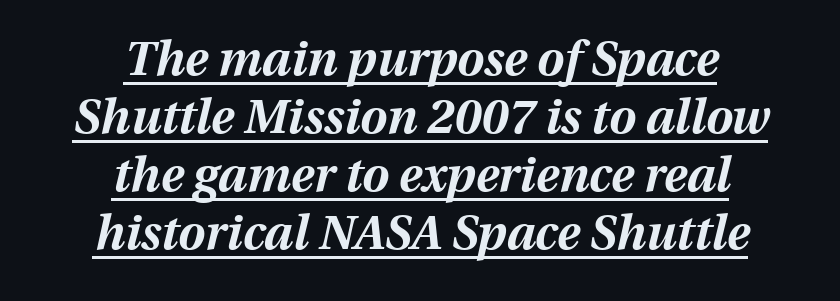
Q: Is the text bold? A: Yes.
Q: Is the text italic (slanted)? A: Yes, it leans right by about 13 degrees.
Q: Is the text underlined? A: Yes.
Q: How is the paragraph aligned? A: Centered.
Q: Is the spacing between letters normal or unusually wide? A: Normal.
Q: Width (condensed, normal, or wide)? A: Normal.
Q: Stroke contrast? A: Medium.
Q: x-height? A: Medium.
Q: Monospaced? A: No.
